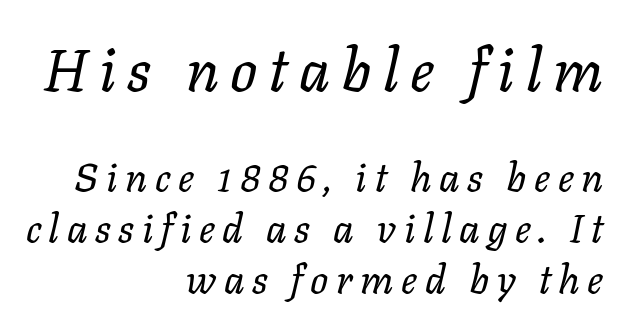
The image shows 60 px regular-weight type, italic (leaning right); set right-aligned, normal line spacing (1.28x), not underlined; the first (top) block is 1.5x larger; low stroke contrast and a medium x-height.
